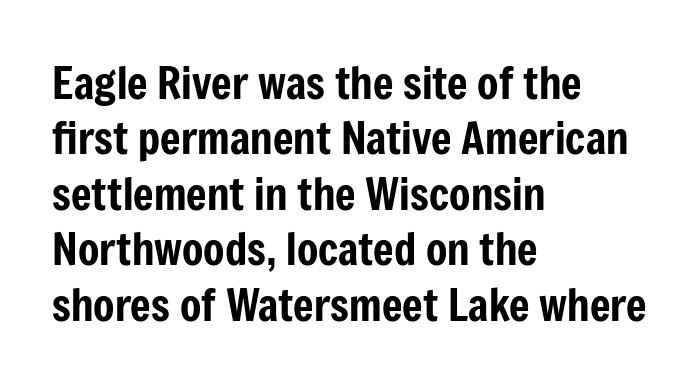
{"serif": "no", "italic": "no", "width": "condensed", "stroke_contrast": "low", "x_height": "medium", "monospaced": "no", "underline": "no", "align": "left", "line_spacing": "normal", "line_spacing_ratio": 1.26, "letter_spacing": "normal", "letter_spacing_em": 0.0, "glyph_px": 44}
